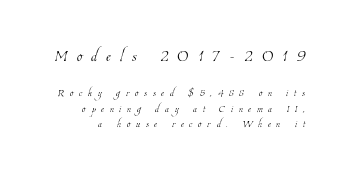
{"bold": "no", "underline": "no", "align": "right", "line_spacing": "tight", "line_spacing_ratio": 1.11, "letter_spacing": "wide", "letter_spacing_em": 0.41, "larger_block": "first", "size_ratio": 1.57, "glyph_px": 22}
